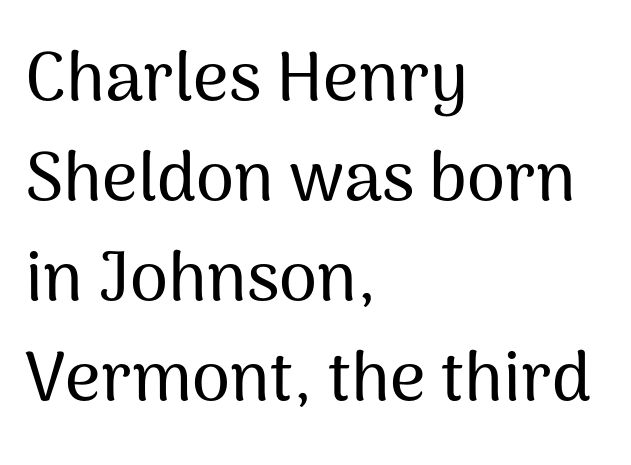
Line starts are locked; line ends wander. Standard letterfit; no display-style spreading of the glyphs. The typeface chosen for these lines omits serifs. Designer's note — italics off, roman on. This sample keeps an unexceptional amount of space between lines. The space beneath each line is pristine and unruled.
